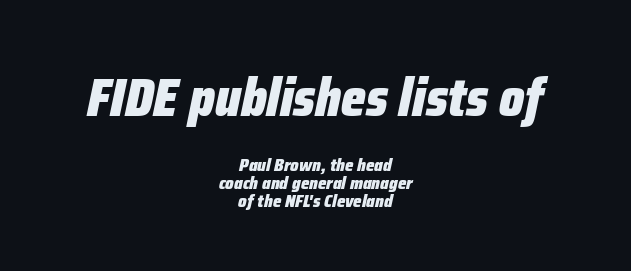
{"italic": "yes", "lean": "right", "slant_degrees": 12, "bold": "yes", "weight": "heavy", "width": "condensed", "stroke_contrast": "low", "x_height": "medium", "monospaced": "no", "underline": "no", "align": "center", "line_spacing": "tight", "line_spacing_ratio": 1.0, "letter_spacing": "normal", "letter_spacing_em": 0.0, "larger_block": "first", "size_ratio": 2.94, "glyph_px": 53}
